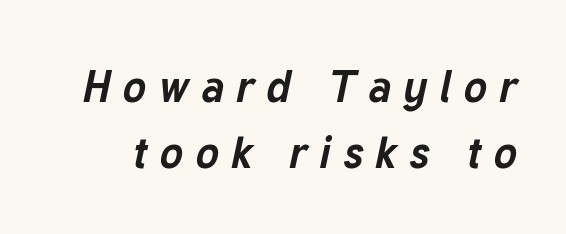
The strokes are fattened all the way to bold. Does the lettering tilt? It does — this is italic. Caption: expanded tracking, letters set apart. Honestly, there is no underline to notice here at all.
